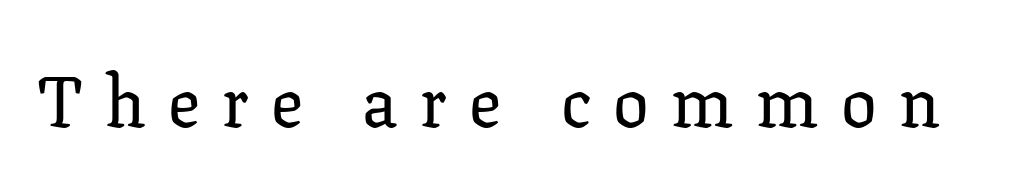
Type without underlining. Check where the strokes stop: tiny serifs finish them off. Observe the wide spacing: letters keep a clear distance from each other. Italic: no, the glyphs are upright roman. The face used here is proportionally spaced, like ordinary book or web type.
